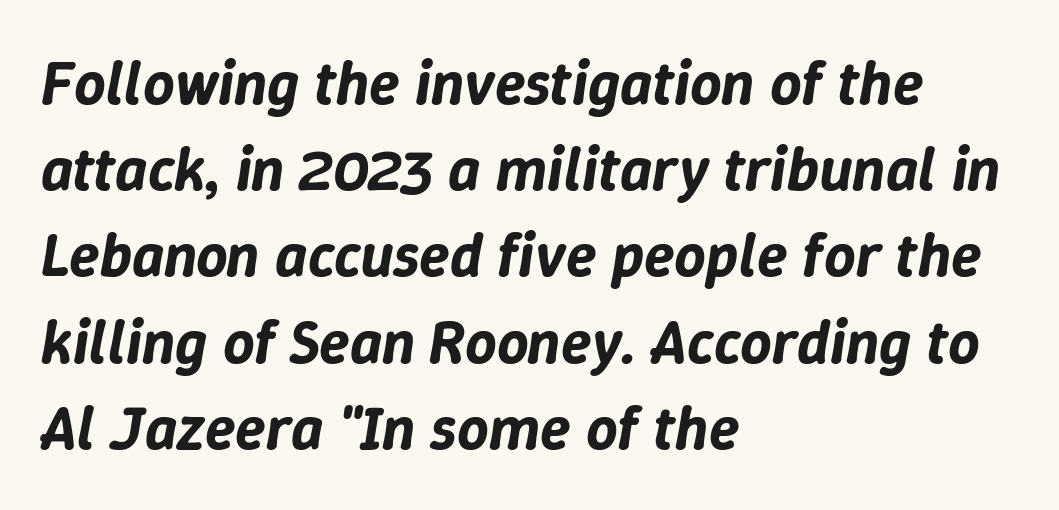
Does the lettering tilt? It does — this is italic. Each line starts at the same left margin while the right side varies. There is no visible air inserted between adjacent glyphs. The area under the type is left untouched.
